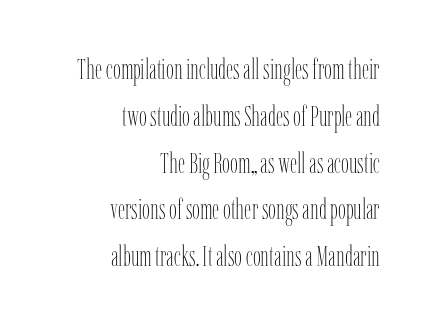
Q: Is the text bold? A: No.
Q: Is the text italic (slanted)? A: No, it is upright.
Q: Is the text underlined? A: No.
Q: How is the paragraph aligned? A: Right-aligned.
Q: Is the spacing between letters normal or unusually wide? A: Normal.
Q: Is the spacing between lines tight, normal or loose? A: Normal.
Q: Width (condensed, normal, or wide)? A: Condensed.
Q: Stroke contrast? A: Low.
Q: x-height? A: Medium.
Q: Monospaced? A: No.
